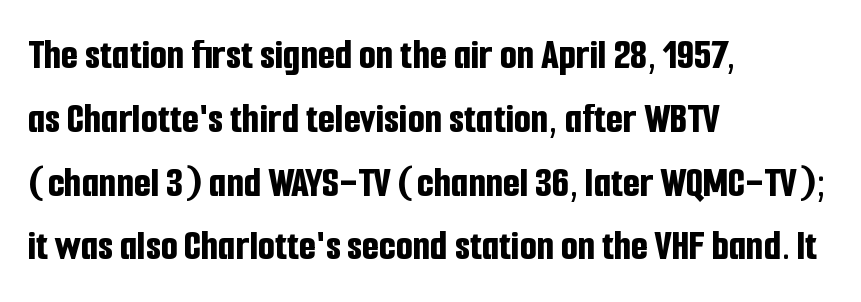
The passage shown is typed in a proportional face where columns would drift. The paragraph shown leans on its left margin. This is the regular roman posture of the typeface. The block of text has a typical density, with ordinary space between rows. The tracking reads as untouched default to a designer's eye.
